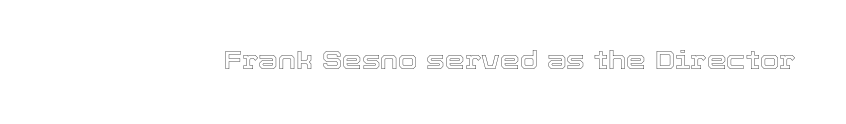
If you drew a line through each stem, it would be perfectly vertical. Characters follow at the spacing the type designer built in. The words here are not underlined.
